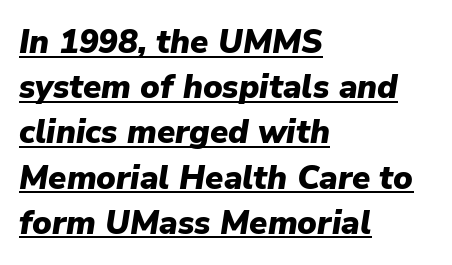
Line starts are locked; line ends wander. As a designer I'd log this as weight 700, bold. No extra tracking has been applied to these lines. Varying glyph widths throughout — classic text-font behaviour. The string is rendered with underlining switched on. Notice how the stems are inclined rather than vertical — that's the hallmark of italics.
